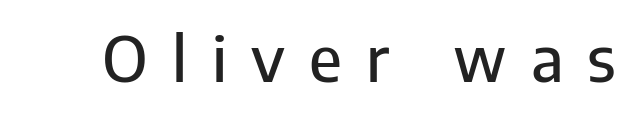
The image shows 62 px sans-serif type, upright; set unusually wide letter spacing (+0.39 em), not underlined; low stroke contrast and a medium x-height.
